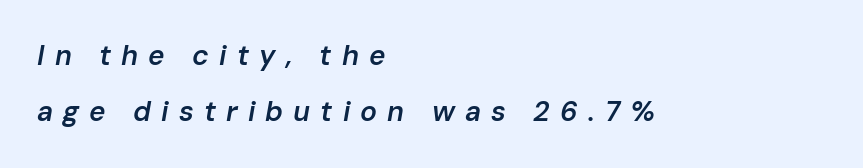
When letters slant like this, we call the style italic. Do the characters align in a grid? No, the font is proportional. Students, this is semibold: more ink than regular, less than bold. The passage shown stacks its lines with a broad gap. There is plenty of visible air inserted between adjacent glyphs. Leftover space on each line is placed entirely after the last word.
